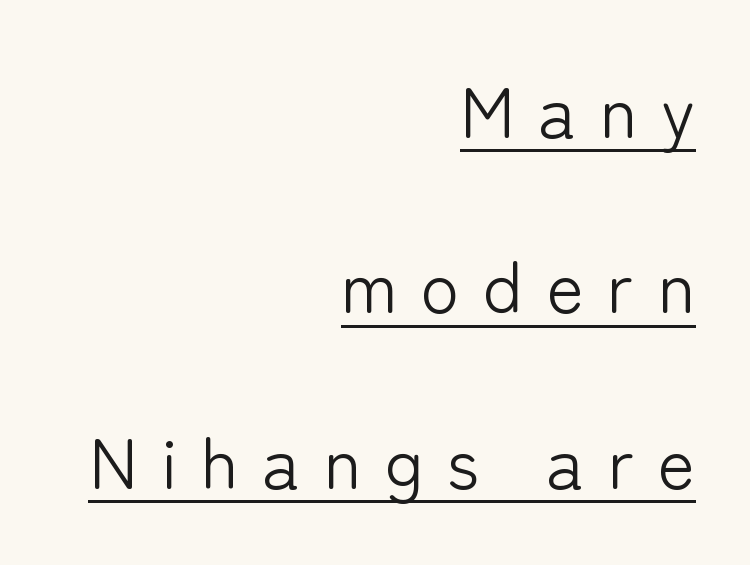
The image shows 71 px light sans-serif type, upright; set right-aligned, loose line spacing (2.47x), unusually wide letter spacing (+0.33 em), underlined; low stroke contrast and a medium x-height.
